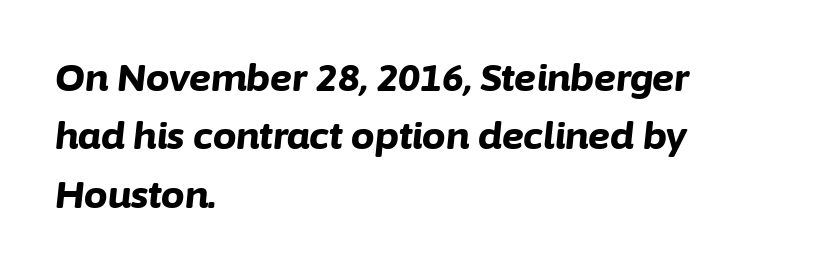
Q: Is the text bold? A: Yes.
Q: Is the text italic (slanted)? A: Yes, it leans right by about 6 degrees.
Q: Is the text underlined? A: No.
Q: How is the paragraph aligned? A: Left-aligned.
Q: Is the spacing between letters normal or unusually wide? A: Normal.
Q: Is the spacing between lines tight, normal or loose? A: Normal.
Q: Width (condensed, normal, or wide)? A: Normal.
Q: Stroke contrast? A: Low.
Q: x-height? A: Medium.
Q: Monospaced? A: No.
